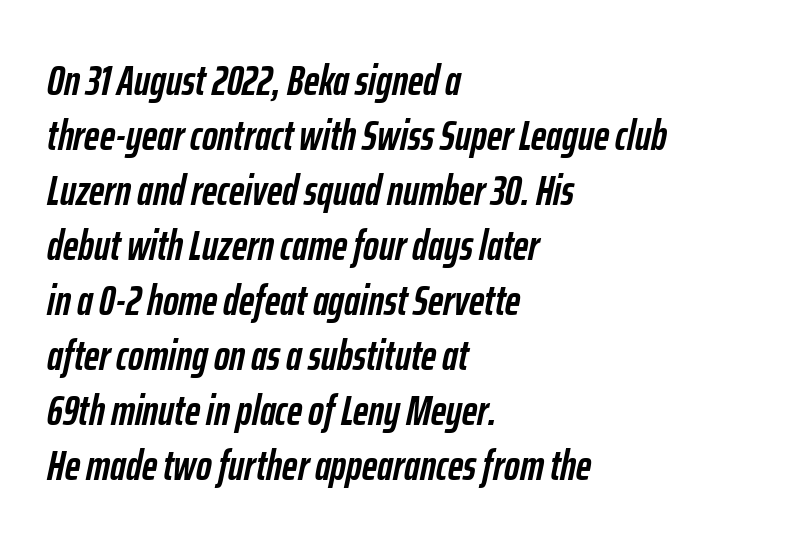
{"italic": "yes", "lean": "right", "slant_degrees": 12, "bold": "yes", "weight": "semibold", "width": "condensed", "stroke_contrast": "low", "x_height": "medium", "monospaced": "no", "underline": "no", "align": "left", "line_spacing": "normal", "line_spacing_ratio": 1.31, "letter_spacing": "normal", "letter_spacing_em": 0.0, "glyph_px": 42}
